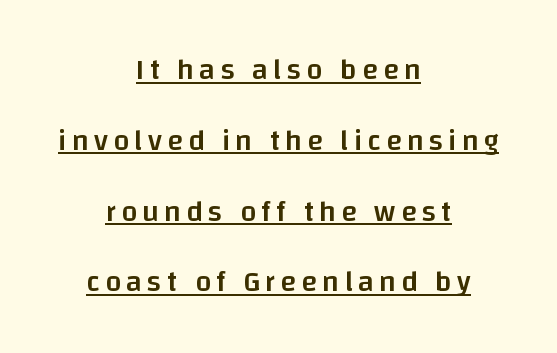
The image shows 29 px semibold sans-serif type, upright; set centered, loose line spacing (2.44x), underlined; low stroke contrast and a large x-height.
